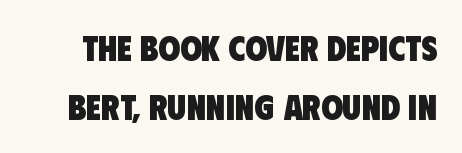
The rendering uses natural spacing where letterforms have individual widths. Honestly, the letter spacing is just normal — you wouldn't notice it. The passage shown is typeset with a sans-serif family. Strokes here are thick enough to call this a true bold. Descender tails drop into unmarked territory.
